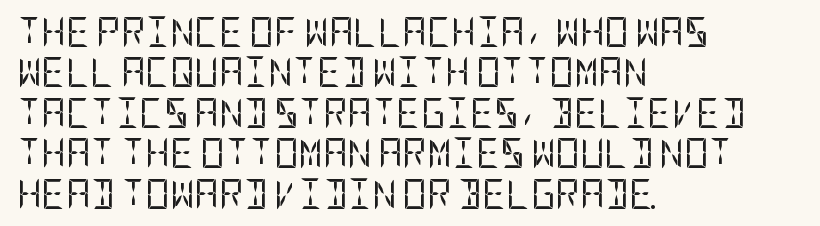
{"serif": "no", "italic": "no", "bold": "no", "weight": "regular", "width": "condensed", "stroke_contrast": "low", "x_height": "large", "underline": "no", "align": "left", "line_spacing": "normal", "line_spacing_ratio": 1.35, "letter_spacing": "normal", "letter_spacing_em": 0.0, "glyph_px": 30}
